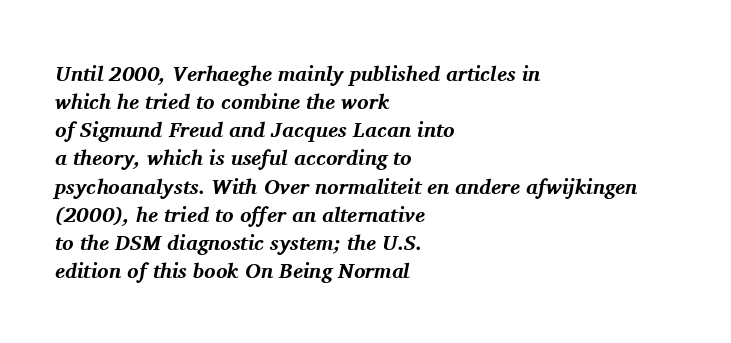
This rendering leaves character spacing at its baseline value. Strong, thick strokes mark this as bold type. A clean baseline with only descenders dipping below it. The axis of the letterforms is tilted away from vertical. The space between consecutive lines is moderate.
